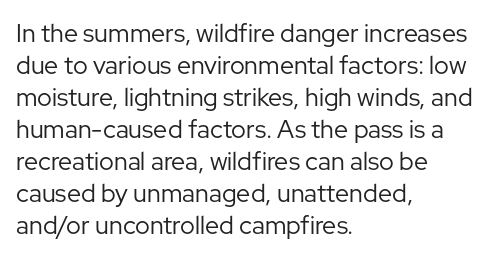
Glance below the letters and you will spot only blank space. The weight tops out at a normal text grade. Teacher's note: observe the even left margin — that is flush-left alignment. Interline gaps are of average width in this sample. In terms of posture, this sample is upright.
